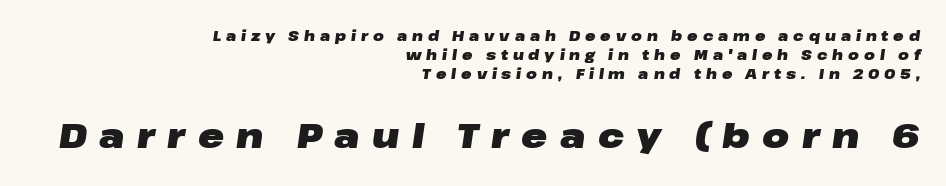
{"italic": "yes", "lean": "right", "slant_degrees": 8, "bold": "yes", "weight": "heavy", "width": "wide", "stroke_contrast": "low", "x_height": "medium", "monospaced": "no", "underline": "no", "align": "right", "line_spacing": "normal", "line_spacing_ratio": 1.34, "letter_spacing": "wide", "letter_spacing_em": 0.35, "larger_block": "second", "size_ratio": 2.5, "glyph_px": 35}
